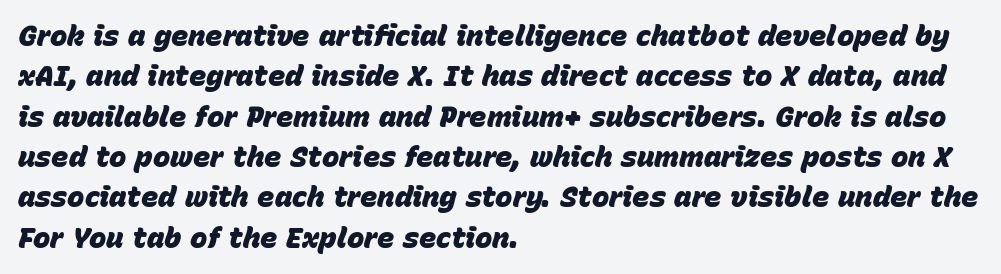
Q: Is the text bold? A: Yes.
Q: Is the text italic (slanted)? A: Yes, it leans right by about 15 degrees.
Q: Is the text underlined? A: No.
Q: How is the paragraph aligned? A: Left-aligned.
Q: Is the spacing between letters normal or unusually wide? A: Normal.
Q: Is the spacing between lines tight, normal or loose? A: Normal.
Q: Width (condensed, normal, or wide)? A: Normal.
Q: Stroke contrast? A: Low.
Q: x-height? A: Large.
Q: Monospaced? A: No.
